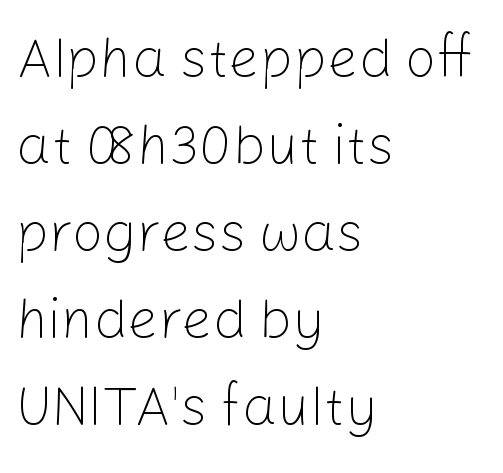
{"serif": "no", "italic": "no", "bold": "no", "weight": "light", "width": "normal", "stroke_contrast": "low", "x_height": "medium", "monospaced": "no", "underline": "no", "align": "left", "line_spacing": "normal", "line_spacing_ratio": 1.58, "letter_spacing": "normal", "letter_spacing_em": 0.0, "glyph_px": 55}
